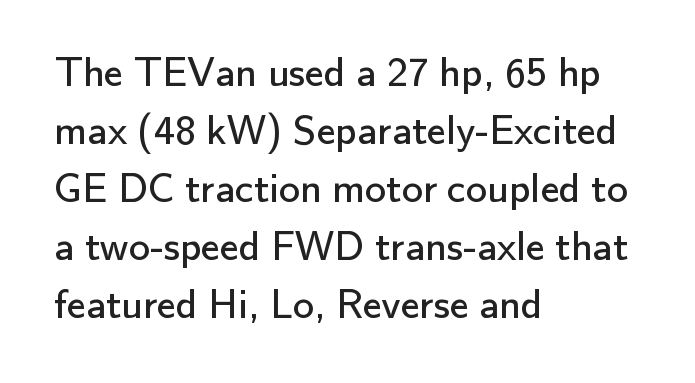
Think standard paragraph weight, or any step lighter than that. Check where the strokes stop: nothing finishes them off — pure sans. Beneath every word, the page is bare. Teacher's note: observe the even left margin — that is flush-left alignment. Default kerning and tracking; the words read as compact shapes.
